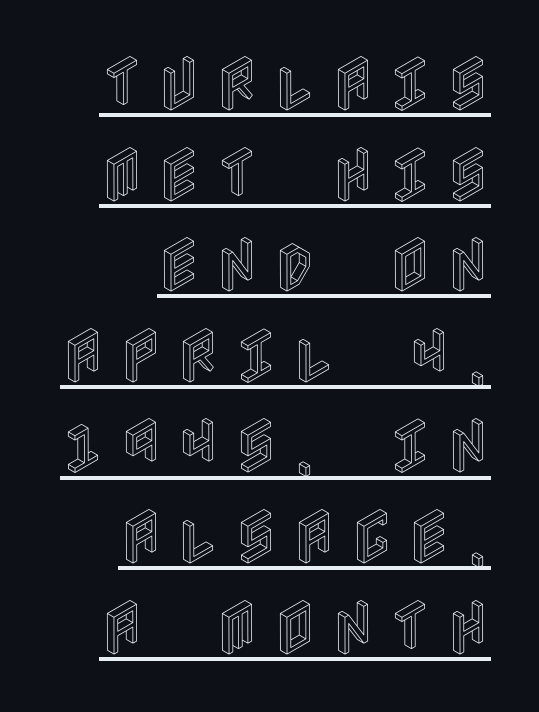
{"italic": "no", "width": "condensed", "x_height": "large", "underline": "yes", "align": "right", "line_spacing": "normal", "line_spacing_ratio": 1.51, "letter_spacing": "wide", "letter_spacing_em": 0.23, "glyph_px": 60}
